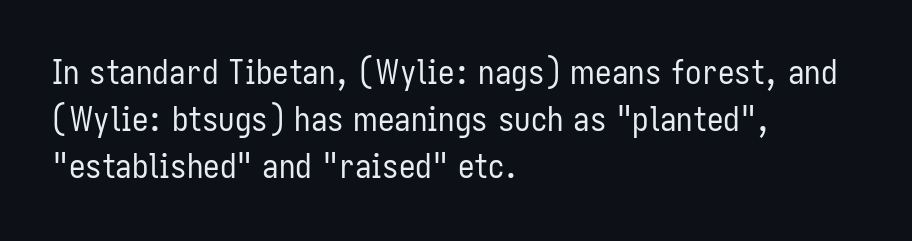
{"serif": "no", "italic": "no", "bold": "no", "weight": "regular", "width": "condensed", "stroke_contrast": "low", "x_height": "medium", "monospaced": "no", "underline": "no", "align": "left", "line_spacing": "normal", "line_spacing_ratio": 1.43, "letter_spacing": "normal", "letter_spacing_em": 0.0, "glyph_px": 33}
